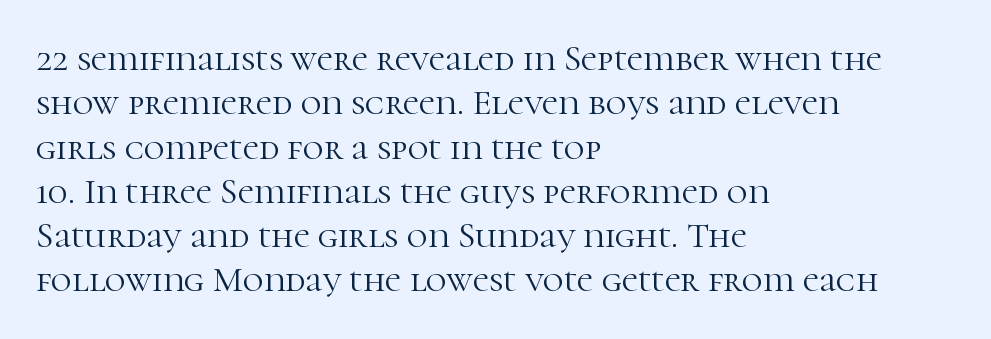
Little horizontal feet cap the strokes, marking this as serif type. The rendering anchors every line to the left-hand side. The characters are drawn with everyday or finer stroke widths. Varying glyph widths throughout — classic text-font behaviour.
